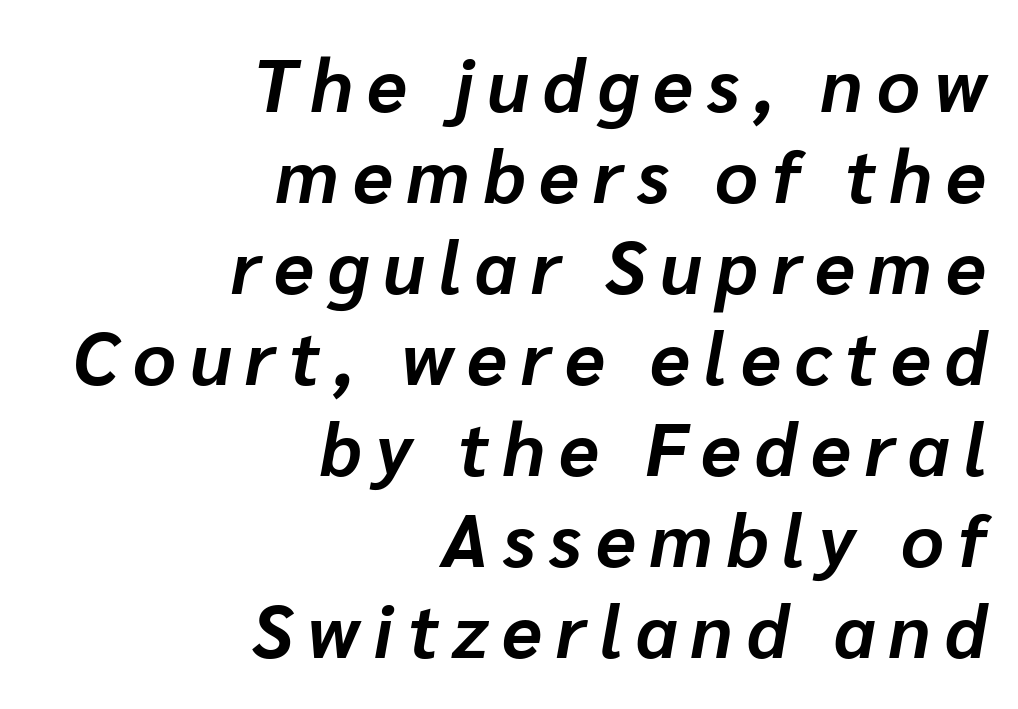
Q: Is the text bold? A: Yes.
Q: Is the text italic (slanted)? A: Yes, it leans right by about 10 degrees.
Q: Is the text underlined? A: No.
Q: How is the paragraph aligned? A: Right-aligned.
Q: Width (condensed, normal, or wide)? A: Normal.
Q: Stroke contrast? A: Low.
Q: x-height? A: Medium.
Q: Monospaced? A: No.
